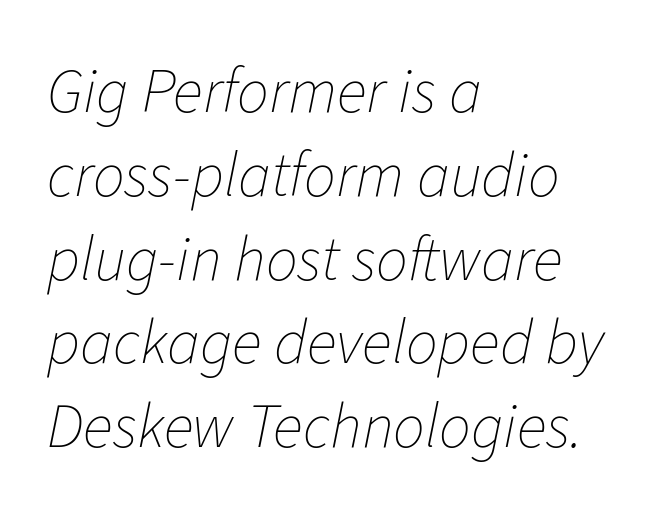
The words here are not underlined. The compositor pushed each line to the left boundary. A quiet, ordinary-to-light weight characterises the typeface. The specimen reads as italic at a glance.
